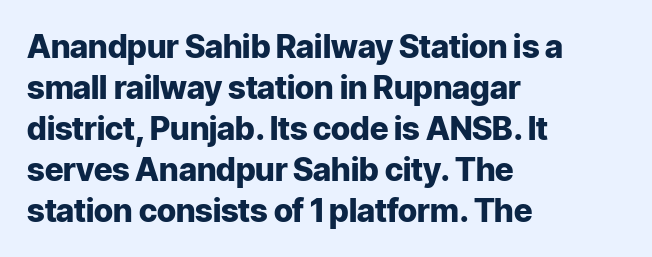
{"serif": "no", "italic": "no", "bold": "yes", "weight": "heavy", "width": "normal", "stroke_contrast": "low", "x_height": "medium", "monospaced": "no", "underline": "no", "align": "left", "line_spacing": "normal", "line_spacing_ratio": 1.28, "letter_spacing": "normal", "letter_spacing_em": 0.0, "glyph_px": 32}
